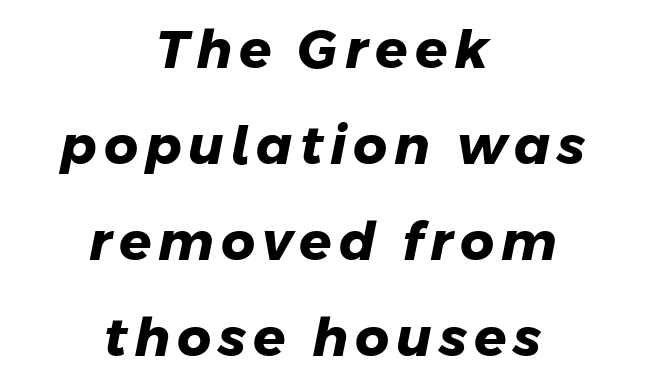
{"serif": "no", "bold": "yes", "weight": "heavy", "width": "normal", "stroke_contrast": "low", "x_height": "medium", "monospaced": "no", "underline": "no", "align": "center", "line_spacing_ratio": 1.81, "glyph_px": 53}
